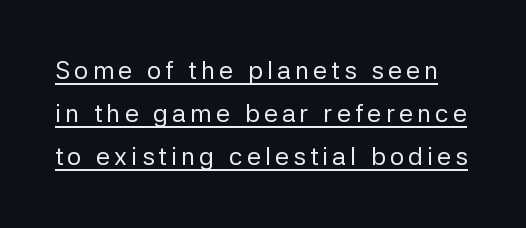
Q: Is the text bold? A: No.
Q: Is the text italic (slanted)? A: No, it is upright.
Q: Is the text underlined? A: Yes.
